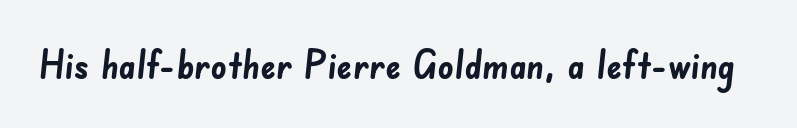
{"serif": "no", "bold": "yes", "weight": "semibold", "width": "normal", "stroke_contrast": "low", "x_height": "small", "monospaced": "no", "underline": "no", "letter_spacing": "normal", "letter_spacing_em": 0.0, "glyph_px": 39}
